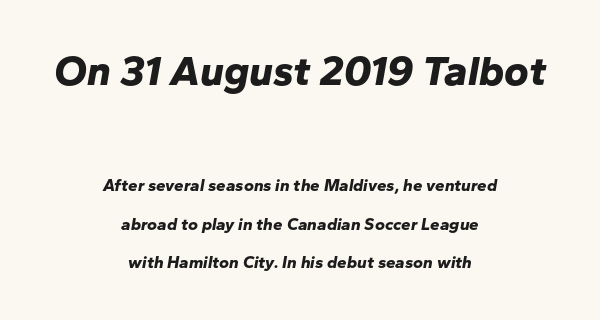
The image shows 42 px bold type, italic (leaning right); set centered, loose line spacing (2.27x), normal letter spacing, not underlined; the first (top) block is 2.47x larger; low stroke contrast and a medium x-height.
